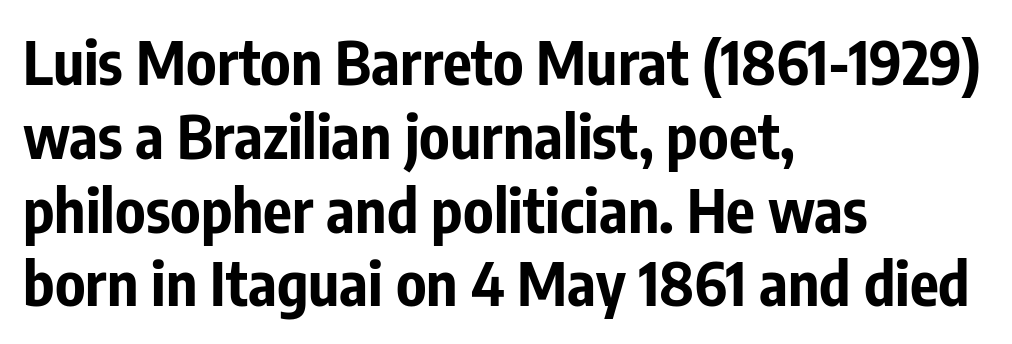
In terms of posture, this sample is upright. On the weight axis this lands at bold, roughly 700. Is this a fixed-width face? No — the glyphs have proportional, varying widths. All the whitespace from short lines collects on the right. These lines keep a tight, regular rhythm from letter to letter.
